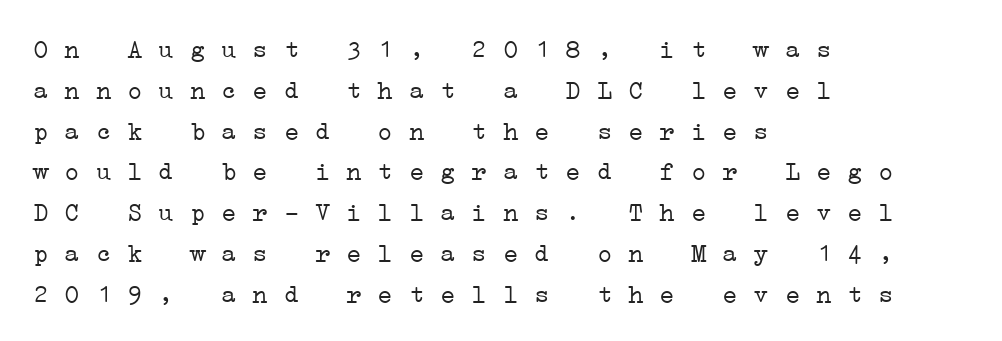
The passage shown stacks its lines at a standard gap. The characters are drawn with everyday or finer stroke widths. Line starts are locked; line ends wander. A typesetter would call this zero additional tracking. The zone under the glyphs is completely vacant.
